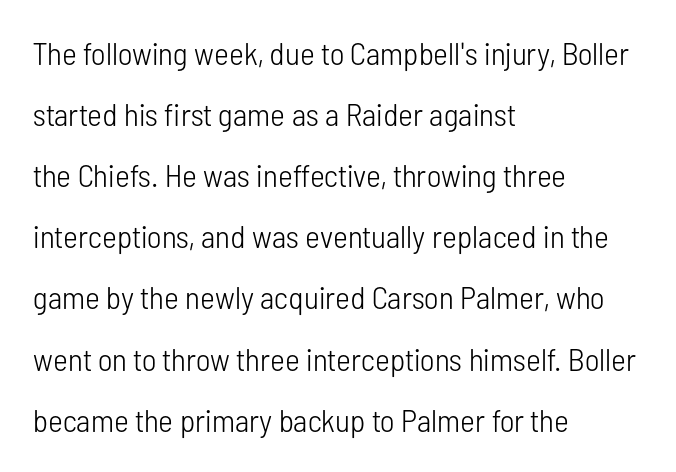
Q: Is the text bold? A: No.
Q: Is the text italic (slanted)? A: No, it is upright.
Q: Is the typeface a serif or a sans-serif typeface? A: Sans-serif.
Q: Is the text underlined? A: No.
Q: How is the paragraph aligned? A: Left-aligned.
Q: Is the spacing between letters normal or unusually wide? A: Normal.
Q: Is the spacing between lines tight, normal or loose? A: Loose.
Q: Width (condensed, normal, or wide)? A: Condensed.
Q: Stroke contrast? A: Low.
Q: x-height? A: Medium.
Q: Monospaced? A: No.
